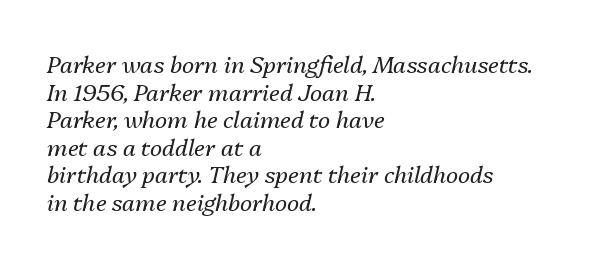
The type is set solid horizontally, with unmodified tracking. Weight: not bold — regular or lighter. Has an underline been added? It has not. Leftover space on each line is placed entirely after the last word. Slant detected: the letters are inclined.
